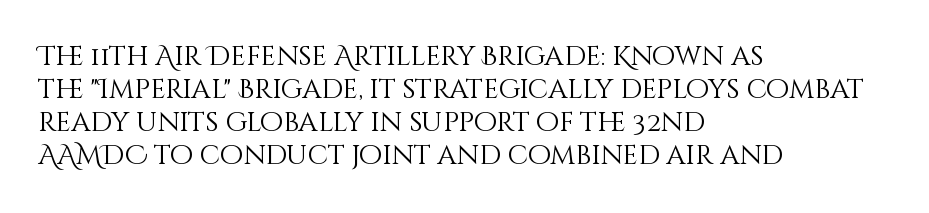
{"italic": "no", "bold": "no", "underline": "no", "align": "left", "line_spacing_ratio": 1.22, "letter_spacing": "normal", "letter_spacing_em": 0.0, "glyph_px": 27}
